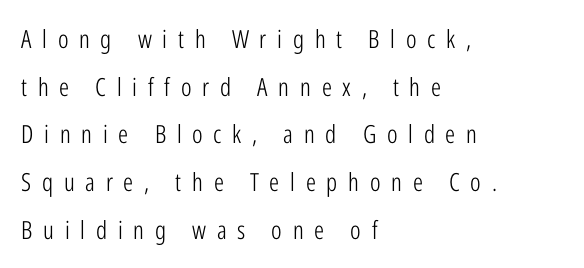
The image shows 25 px text type, upright; set left-aligned, loose line spacing (1.91x), unusually wide letter spacing (+0.43 em), not underlined.
